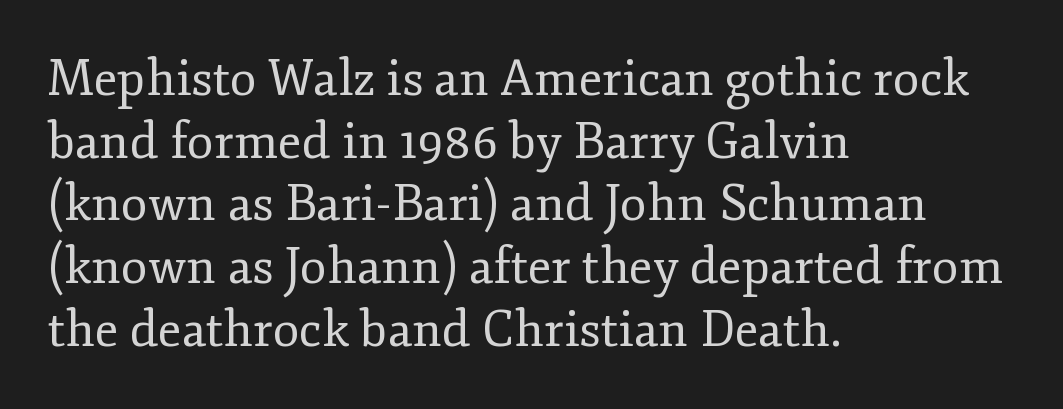
Line spacing here is normal. Casual observation: everything's shoved over to the left. The strip under each line holds only bare page. Caption: face not bold, strokes unweighted.
